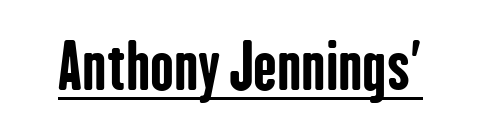
Compared with undecorated copy, this sample adds a rule below the words. Default kerning and tracking; the words read as compact shapes. Classification — sans serif. You could not count columns in this text — the font is proportionally spaced. The strokes are fattened all the way to bold. Upright lettering throughout.
